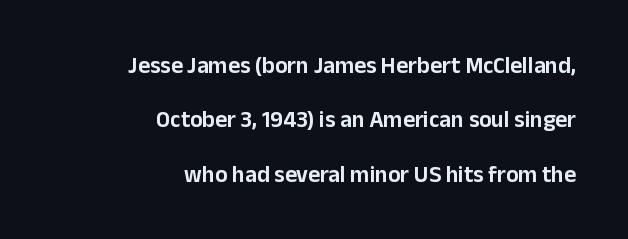
Q: Is the text italic (slanted)? A: No, it is upright.
Q: Is the text underlined? A: No.
Q: How is the paragraph aligned? A: Right-aligned.
Q: Is the spacing between letters normal or unusually wide? A: Normal.
Q: Is the spacing between lines tight, normal or loose? A: Loose.
